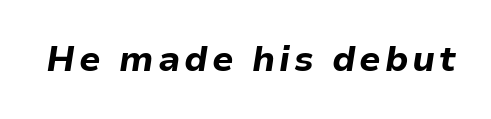
The image shows 35 px bold type, italic (leaning right); set not underlined; low stroke contrast and a medium x-height.
